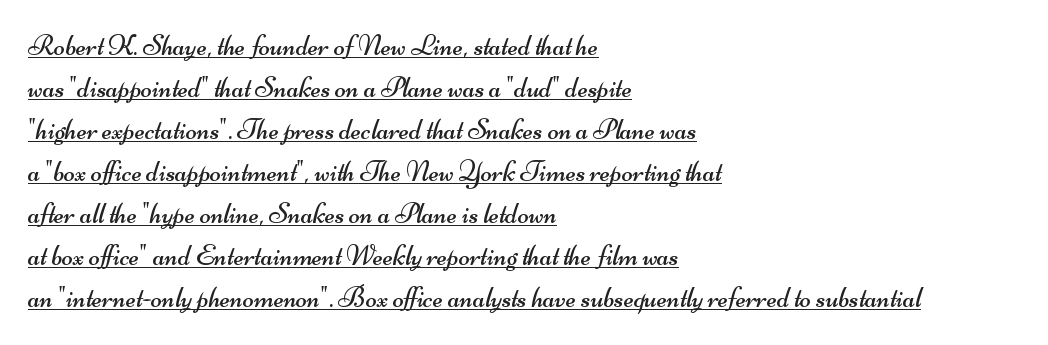
The image shows 29 px regular-weight, wide sans-serif type; set left-aligned, normal line spacing (1.45x), normal letter spacing, underlined; medium stroke contrast and a small x-height.
